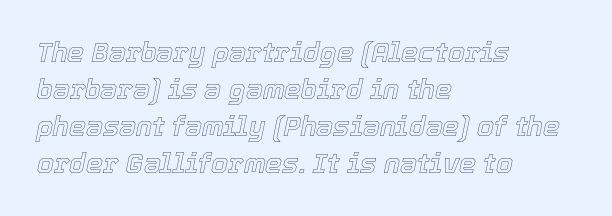
{"italic": "yes", "lean": "right", "slant_degrees": 12, "underline": "no", "align": "left", "line_spacing": "normal", "line_spacing_ratio": 1.37, "letter_spacing": "normal", "letter_spacing_em": 0.0, "glyph_px": 27}
